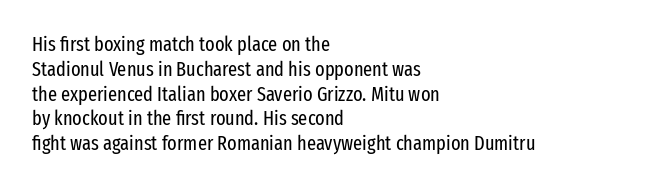
{"italic": "no", "bold": "no", "underline": "no", "align": "left", "line_spacing_ratio": 1.24, "letter_spacing": "normal", "letter_spacing_em": 0.0, "glyph_px": 20}
